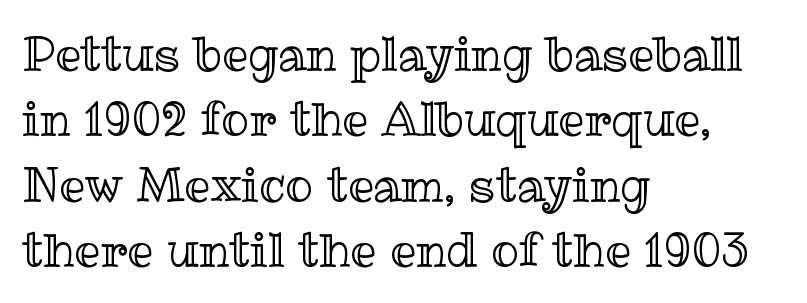
How would I describe the line gaps? Plain and ordinary. In terms of posture, this sample is upright. The typesetter chose a ragged-right arrangement here. Looks like regular typesetting: each glyph gets only the width it needs. Does extra space separate the letters? No, they use regular spacing. The strip under each line holds only bare page.
